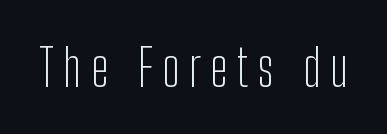
{"serif": "no", "italic": "no", "bold": "no", "weight": "light", "width": "condensed", "stroke_contrast": "low", "x_height": "medium", "monospaced": "no", "underline": "no", "glyph_px": 51}
